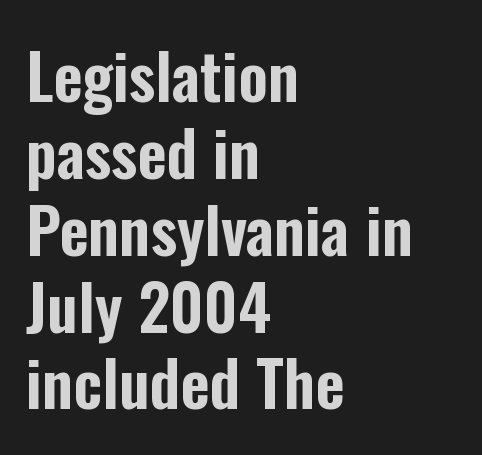
Is the letter spacing exaggerated? No — it looks like the ordinary default. Tall strokes in this sample are plumb rather than angled. Is this a fixed-width face? No — the glyphs have proportional, varying widths. This rendering features lettering with no underline. The type family on display is of the sans-serif kind.
